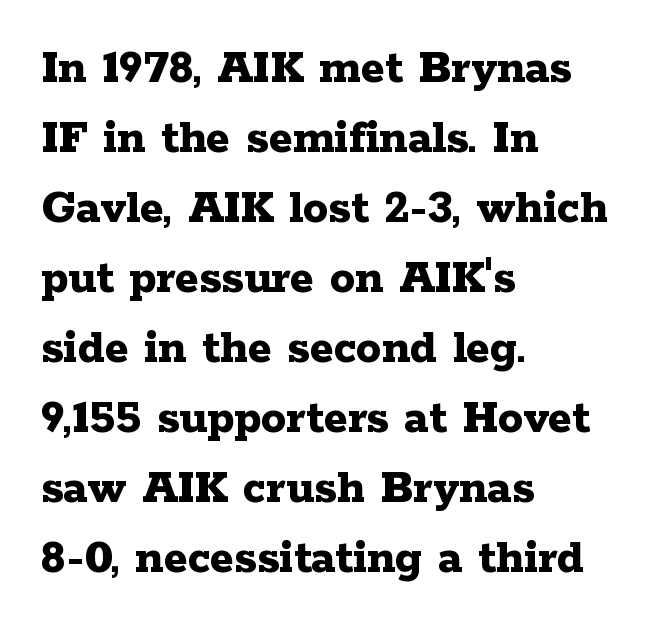
Unlike italic type, these characters show no tilt at all. Caption: standard tracking, unaltered. Each new line begins a customary step beneath the previous one. Its strokes are broad and dark, the hallmark of bold type.
